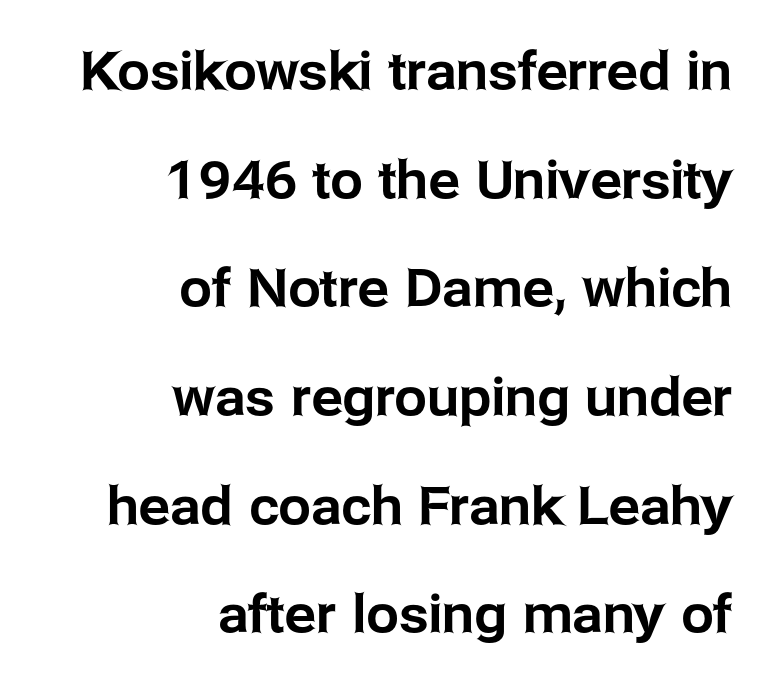
Q: Is the text italic (slanted)? A: No, it is upright.
Q: Is the typeface a serif or a sans-serif typeface? A: Sans-serif.
Q: Is the text underlined? A: No.
Q: How is the paragraph aligned? A: Right-aligned.
Q: Is the spacing between letters normal or unusually wide? A: Normal.
Q: Is the spacing between lines tight, normal or loose? A: Loose.
Q: Width (condensed, normal, or wide)? A: Normal.
Q: Stroke contrast? A: Low.
Q: x-height? A: Medium.
Q: Monospaced? A: No.
